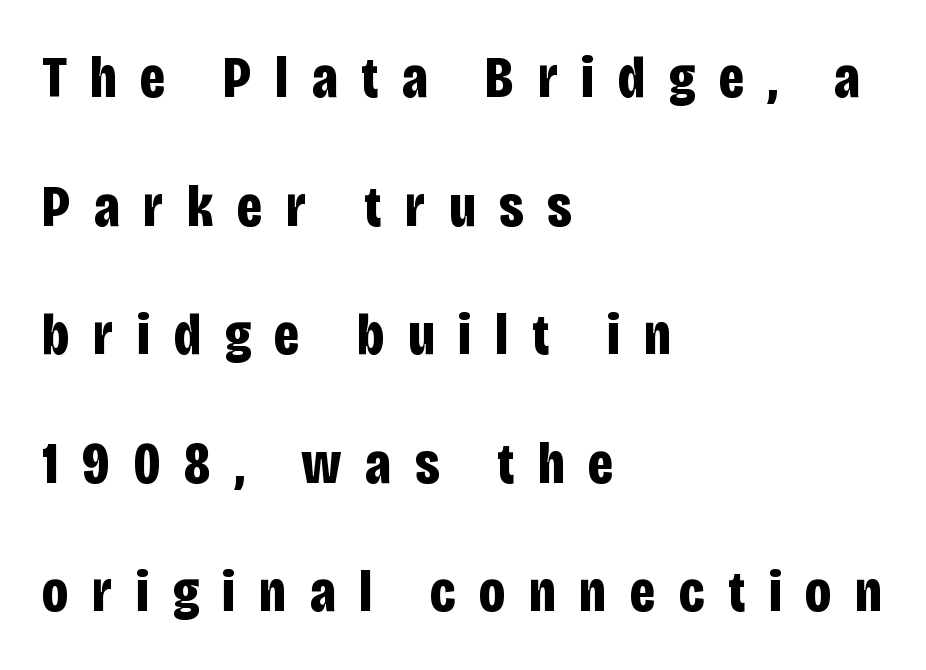
Q: Is the text bold? A: Yes.
Q: Is the text italic (slanted)? A: No, it is upright.
Q: Is the typeface a serif or a sans-serif typeface? A: Sans-serif.
Q: Is the text underlined? A: No.
Q: How is the paragraph aligned? A: Left-aligned.
Q: Is the spacing between letters normal or unusually wide? A: Unusually wide.
Q: Is the spacing between lines tight, normal or loose? A: Loose.
Q: Width (condensed, normal, or wide)? A: Condensed.
Q: Stroke contrast? A: Low.
Q: x-height? A: Large.
Q: Monospaced? A: No.
